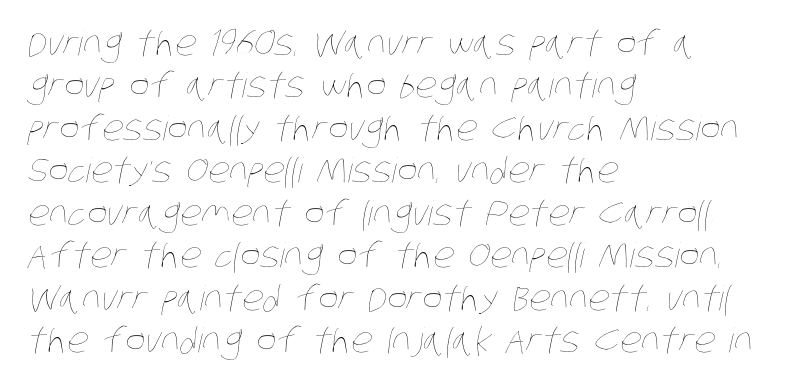
{"bold": "no", "weight": "thin", "width": "condensed", "stroke_contrast": "low", "x_height": "large", "monospaced": "no", "underline": "no", "align": "left", "line_spacing": "normal", "line_spacing_ratio": 1.25, "letter_spacing": "normal", "letter_spacing_em": 0.0, "glyph_px": 34}
